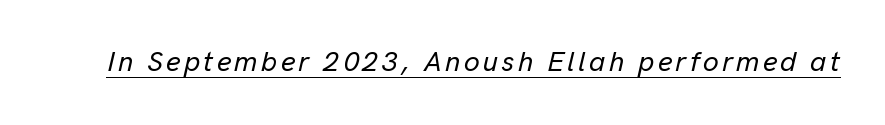
The image shows 28 px text type, italic (leaning right); set underlined; low stroke contrast and a medium x-height.
